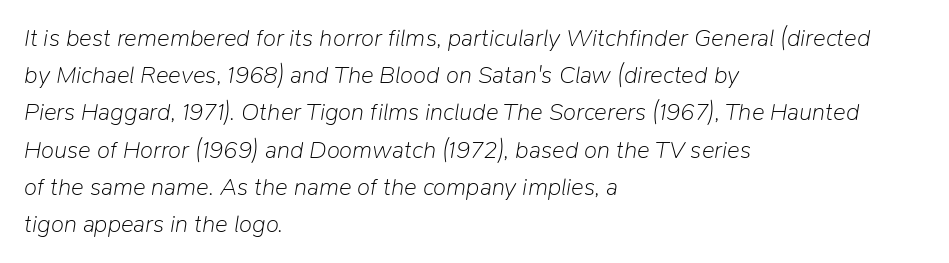
{"italic": "yes", "lean": "right", "slant_degrees": 9, "bold": "no", "underline": "no", "align": "left", "line_spacing": "normal", "line_spacing_ratio": 1.55, "letter_spacing": "normal", "letter_spacing_em": 0.0, "glyph_px": 24}
